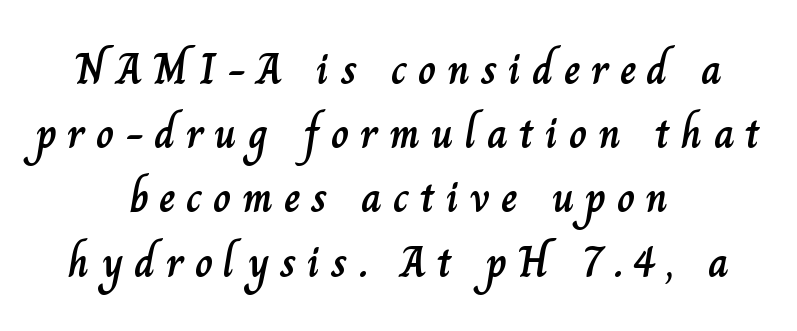
The image shows 44 px text type; set centered, normal line spacing (1.46x), unusually wide letter spacing (+0.25 em), not underlined; low stroke contrast and a small x-height.
